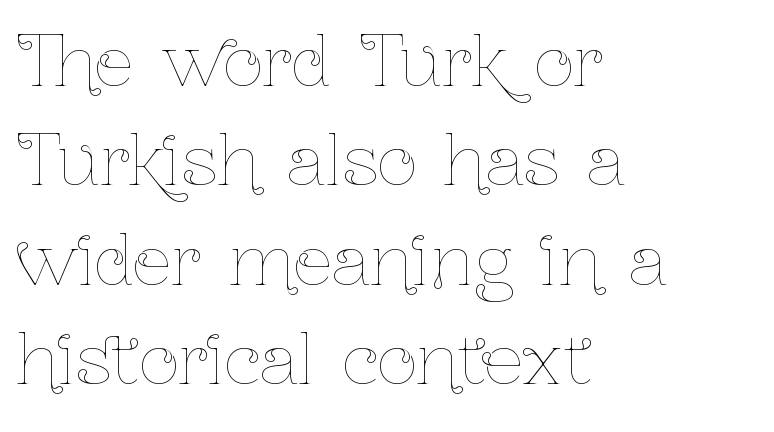
The image shows 69 px thin, condensed type, upright; set left-aligned, normal line spacing (1.44x), normal letter spacing, not underlined; low stroke contrast and a medium x-height.
